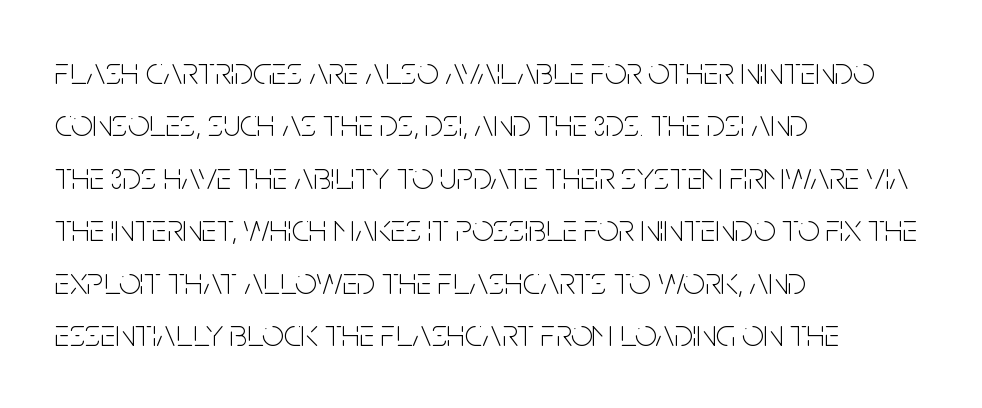
{"serif": "no", "italic": "no", "bold": "no", "weight": "thin", "width": "condensed", "stroke_contrast": "low", "x_height": "large", "monospaced": "no", "underline": "no", "align": "left", "line_spacing": "normal", "line_spacing_ratio": 1.38, "letter_spacing": "normal", "letter_spacing_em": 0.0, "glyph_px": 38}
